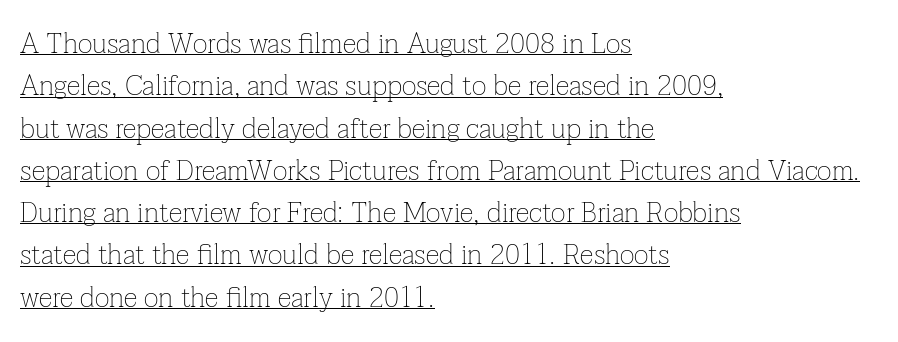
The image shows 28 px thin serif type, upright; set left-aligned, normal line spacing (1.51x), normal letter spacing, underlined; low stroke contrast and a medium x-height.
